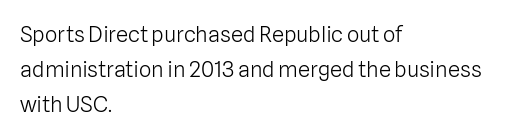
{"italic": "no", "bold": "no", "underline": "no", "align": "left", "line_spacing": "normal", "line_spacing_ratio": 1.6, "letter_spacing": "normal", "letter_spacing_em": 0.0, "glyph_px": 22}
